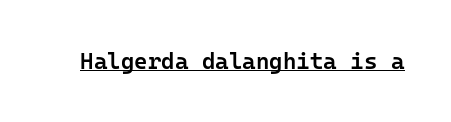
A typesetter would call this zero additional tracking. The rendered words wear a rule along their underside. Every character sits straight up, as roman type does. Typesetter's note: demi weight, one step under bold.
